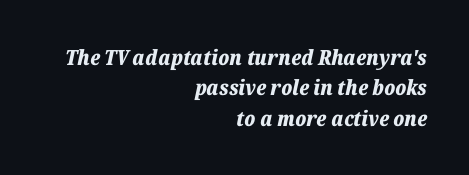
Q: Is the text bold? A: Yes.
Q: Is the text italic (slanted)? A: Yes, it leans right by about 12 degrees.
Q: Is the text underlined? A: No.
Q: How is the paragraph aligned? A: Right-aligned.
Q: Is the spacing between letters normal or unusually wide? A: Normal.
Q: Is the spacing between lines tight, normal or loose? A: Normal.
